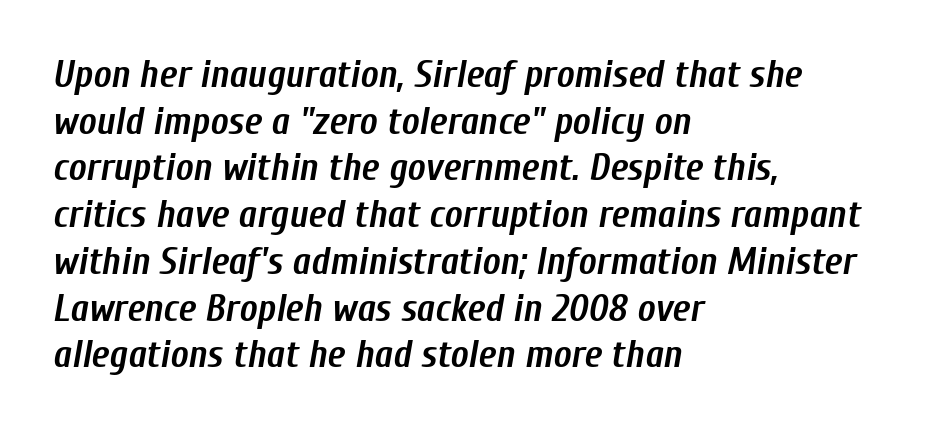
Q: Is the text bold? A: Yes.
Q: Is the text italic (slanted)? A: Yes, it leans right by about 10 degrees.
Q: Is the text underlined? A: No.
Q: How is the paragraph aligned? A: Left-aligned.
Q: Is the spacing between letters normal or unusually wide? A: Normal.
Q: Width (condensed, normal, or wide)? A: Condensed.
Q: Stroke contrast? A: Low.
Q: x-height? A: Medium.
Q: Monospaced? A: No.
